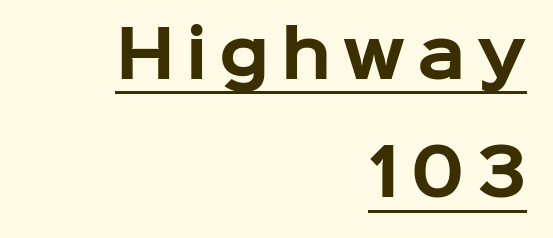
Q: Is the text bold? A: Yes.
Q: Is the text italic (slanted)? A: No, it is upright.
Q: Is the typeface a serif or a sans-serif typeface? A: Sans-serif.
Q: Is the text underlined? A: Yes.
Q: How is the paragraph aligned? A: Right-aligned.
Q: Width (condensed, normal, or wide)? A: Normal.
Q: Stroke contrast? A: Low.
Q: x-height? A: Medium.
Q: Monospaced? A: No.
